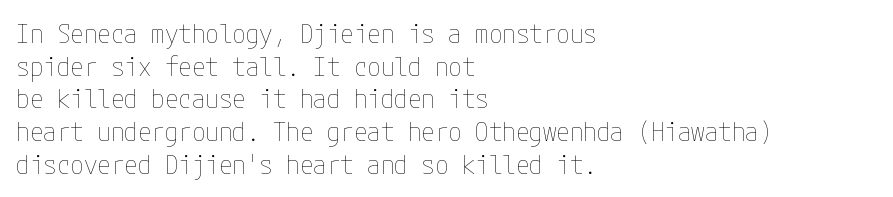
What stands out about the letter spacing? Nothing — it is the standard amount. This is not heavy type; no bold has been used. Just letters on the line, the space beneath them empty. Notice how the stems are strictly vertical — no italics here. This rendering uses left alignment, leaving the right contour irregular.
